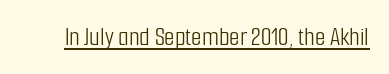
Vertical stems look standard width or narrower in stroke. This sample carries an underscore along the baseline area. Notice how the stems are strictly vertical — no italics here. Spacing between characters is what you'd get straight out of the box.
